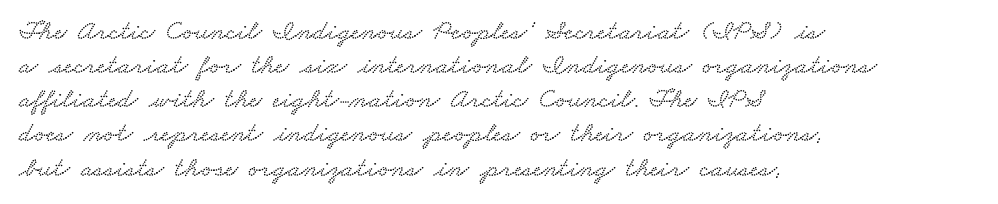
The image shows 28 px wide serif type; set left-aligned, line spacing 1.22x, normal letter spacing, not underlined; low stroke contrast and a small x-height.
